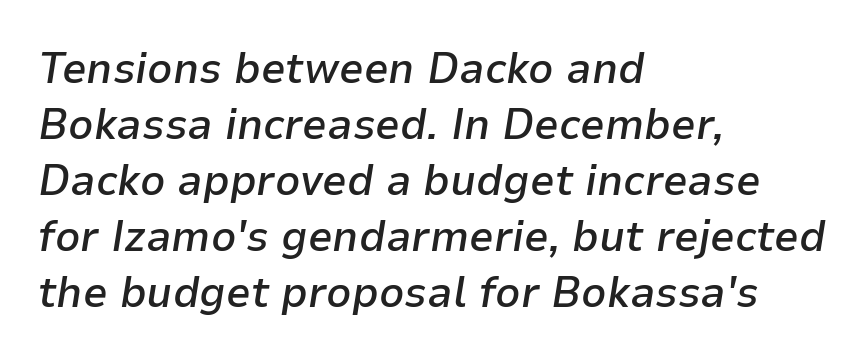
Note the varied advance widths — an 'i' is clearly narrower than an 'm'. The axis of the letterforms is tilted away from vertical. These lines keep a tight, regular rhythm from letter to letter. Line spacing here is normal. Visually the block forms a straight wall on the left and a jagged coastline on the right. A bit beefed up — I'd call it semibold rather than bold.
